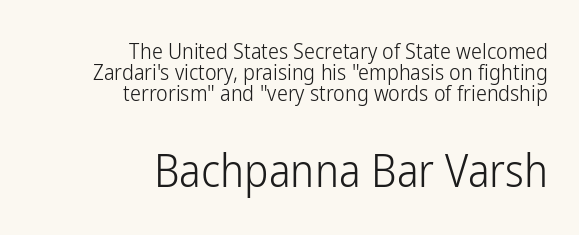
Q: Is the text bold? A: No.
Q: Is the text italic (slanted)? A: No, it is upright.
Q: Is the typeface a serif or a sans-serif typeface? A: Sans-serif.
Q: Is the text underlined? A: No.
Q: How is the paragraph aligned? A: Right-aligned.
Q: Is the spacing between letters normal or unusually wide? A: Normal.
Q: Is the spacing between lines tight, normal or loose? A: Tight.
Q: Which block of text is set in a larger size, the first (top) or the second (bottom)? A: The second (bottom) one.
Q: Width (condensed, normal, or wide)? A: Condensed.
Q: Stroke contrast? A: Low.
Q: x-height? A: Medium.
Q: Monospaced? A: No.
